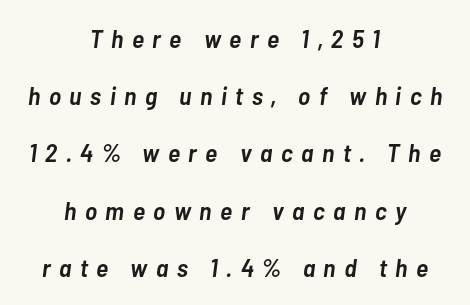
Spacing between characters has been opened up far beyond the box default. You could fit nearly another row in the gap between these rows. The compositor balanced each line on the midline. There's an unmistakable incline to the writing here.
